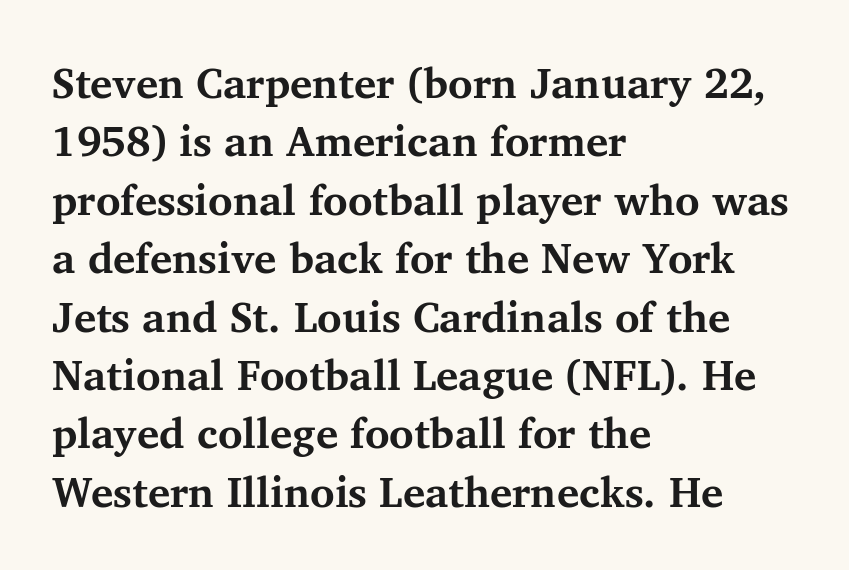
The image shows 42 px bold serif type, upright; set left-aligned, normal line spacing (1.39x), normal letter spacing, not underlined; medium stroke contrast and a medium x-height.
